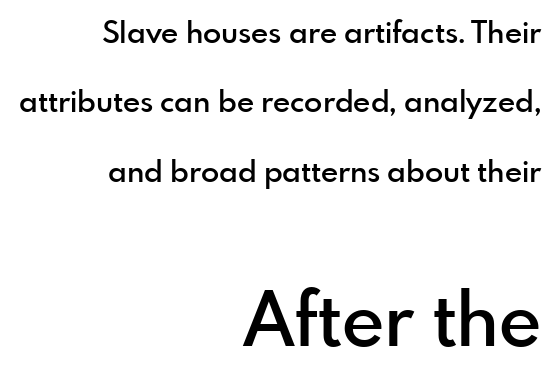
{"serif": "no", "italic": "no", "bold": "semi", "weight": "semibold", "width": "normal", "x_height": "small", "monospaced": "no", "underline": "no", "align": "right", "line_spacing": "loose", "line_spacing_ratio": 2.31, "letter_spacing": "normal", "letter_spacing_em": 0.0, "larger_block": "second", "size_ratio": 2.47, "glyph_px": 74}
